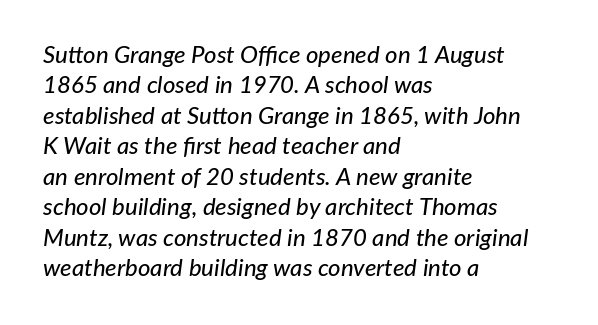
{"italic": "yes", "lean": "right", "slant_degrees": 7, "underline": "no", "align": "left", "line_spacing": "normal", "line_spacing_ratio": 1.27, "letter_spacing": "normal", "letter_spacing_em": 0.0, "glyph_px": 24}
